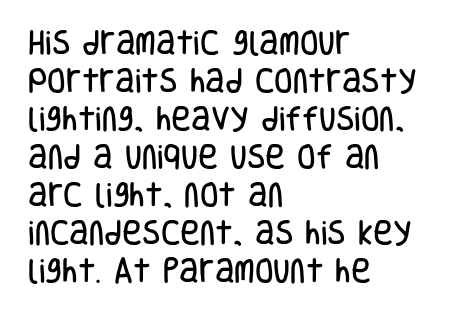
Every stem runs plumb, perpendicular to the baseline. No extra tracking has been applied to these lines. Students, observe: this is what conventionally led text looks like. The rendering anchors every line to the left-hand side. Just letters on the line, the space beneath them empty.
